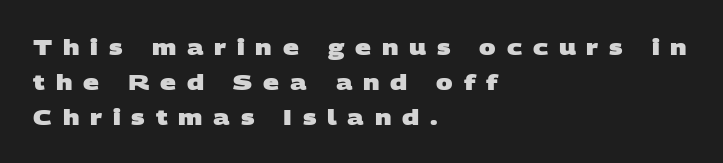
Q: Is the text bold? A: Yes.
Q: Is the text underlined? A: No.
Q: How is the paragraph aligned? A: Left-aligned.
Q: Is the spacing between letters normal or unusually wide? A: Unusually wide.
Q: Is the spacing between lines tight, normal or loose? A: Normal.
